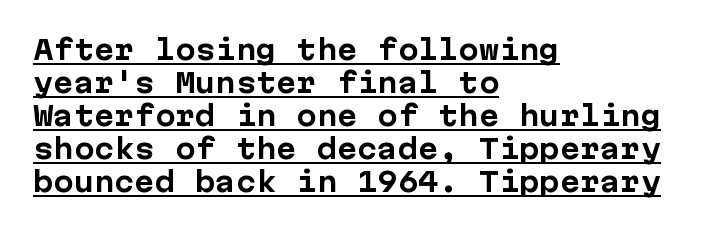
Rendered with straight, roman letterforms. The sample's only ornament is a line tracing under the words. Line starts are locked; line ends wander. You'd pick this weight for a headline — it's a proper bold.
